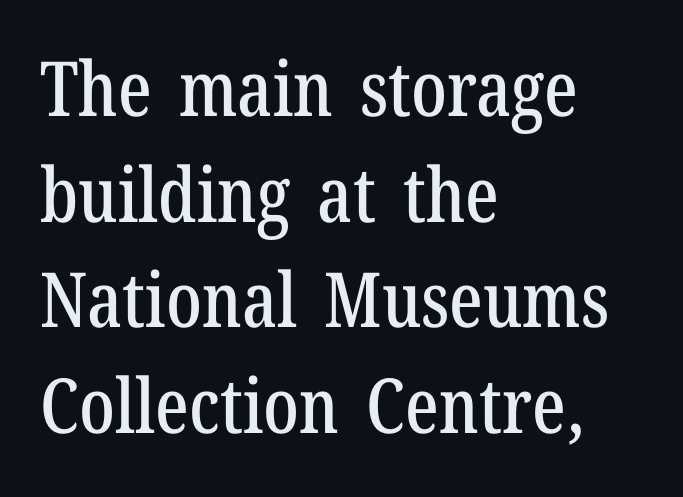
Q: Is the text italic (slanted)? A: No, it is upright.
Q: Is the typeface a serif or a sans-serif typeface? A: Serif.
Q: Is the text underlined? A: No.
Q: How is the paragraph aligned? A: Left-aligned.
Q: Is the spacing between letters normal or unusually wide? A: Normal.
Q: Is the spacing between lines tight, normal or loose? A: Normal.
Q: Width (condensed, normal, or wide)? A: Condensed.
Q: Stroke contrast? A: Low.
Q: x-height? A: Medium.
Q: Monospaced? A: No.
